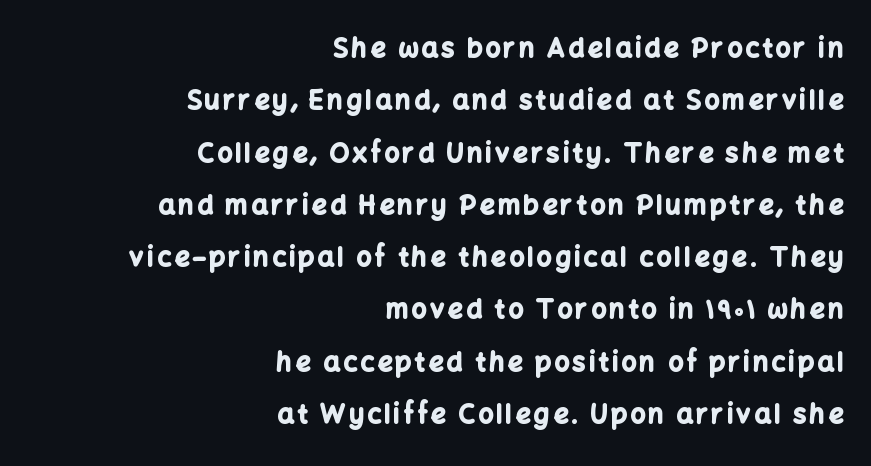
The leading is generous, giving the passage an open texture. The letters stand straight up with perfectly vertical stems. Casual observation: everything's shoved over to the right. The face used here has the dense, thick strokes of a bold. Decoration check: the copy has no underline.
